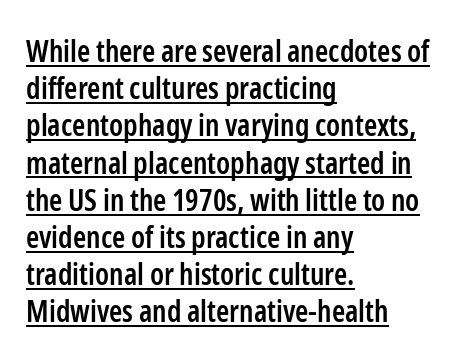
The image shows 30 px semibold, condensed sans-serif type, upright; set left-aligned, line spacing 1.24x, normal letter spacing, underlined; low stroke contrast and a medium x-height.
